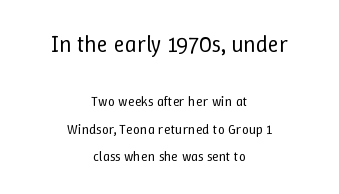
The image shows 23 px text type, upright; set centered, loose line spacing (1.95x), normal letter spacing, not underlined; the first (top) block is 1.64x larger.
